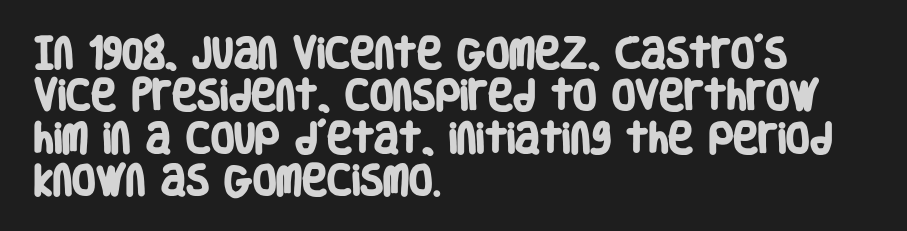
Q: Is the text bold? A: Yes.
Q: Is the typeface a serif or a sans-serif typeface? A: Sans-serif.
Q: Is the text underlined? A: No.
Q: How is the paragraph aligned? A: Left-aligned.
Q: Is the spacing between letters normal or unusually wide? A: Normal.
Q: Is the spacing between lines tight, normal or loose? A: Normal.
Q: Width (condensed, normal, or wide)? A: Condensed.
Q: Stroke contrast? A: Low.
Q: x-height? A: Large.
Q: Monospaced? A: No.
